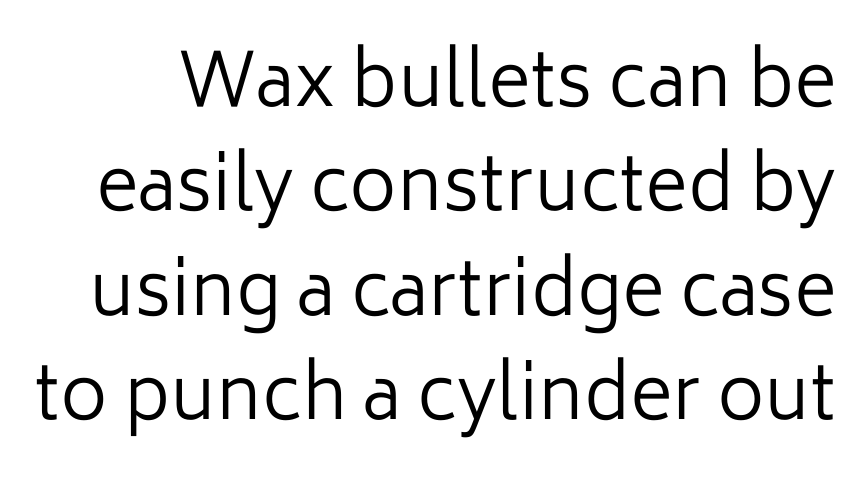
Students, observe: this is what conventionally led text looks like. Varying glyph widths throughout — classic text-font behaviour. Honestly, the letter spacing is just normal — you wouldn't notice it. Just letters on the line, the space beneath them empty.
